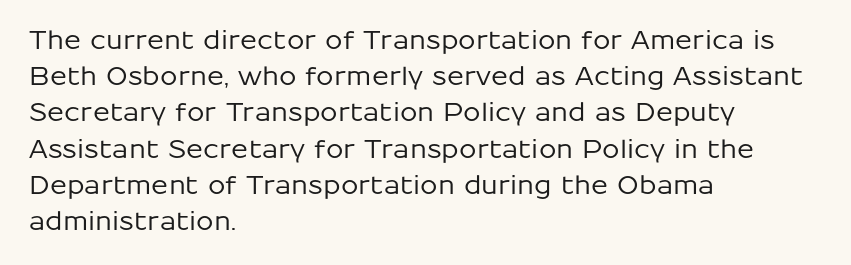
The image shows 25 px text type, upright; set left-aligned, normal line spacing (1.45x), normal letter spacing, not underlined.
